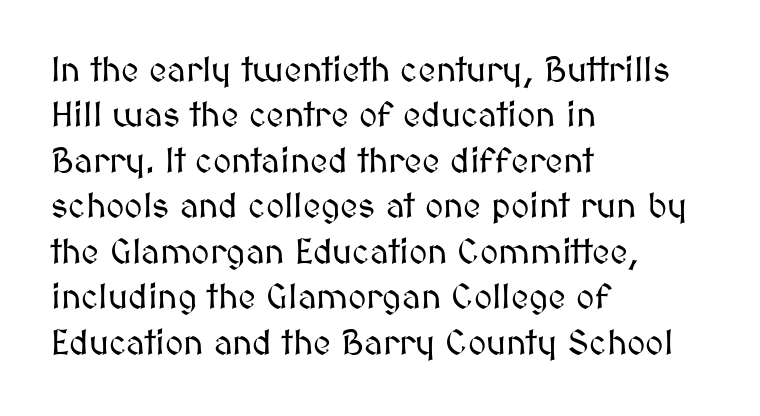
Q: Is the text italic (slanted)? A: No, it is upright.
Q: Is the text underlined? A: No.
Q: How is the paragraph aligned? A: Left-aligned.
Q: Is the spacing between letters normal or unusually wide? A: Normal.
Q: Is the spacing between lines tight, normal or loose? A: Normal.
Q: Width (condensed, normal, or wide)? A: Normal.
Q: Stroke contrast? A: Medium.
Q: x-height? A: Medium.
Q: Monospaced? A: No.
